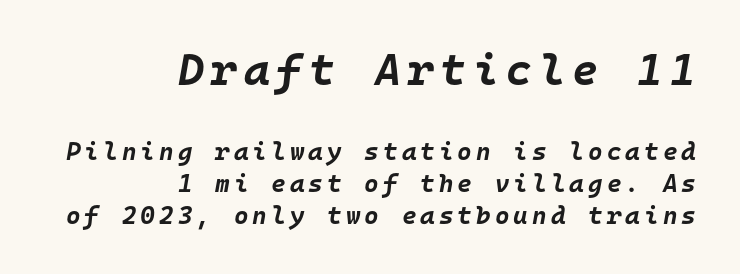
Q: Is the text bold? A: Yes.
Q: Is the text italic (slanted)? A: Yes, it leans right by about 10 degrees.
Q: Is the text underlined? A: No.
Q: How is the paragraph aligned? A: Right-aligned.
Q: Is the spacing between lines tight, normal or loose? A: Normal.
Q: Which block of text is set in a larger size, the first (top) or the second (bottom)? A: The first (top) one.
Q: Width (condensed, normal, or wide)? A: Normal.
Q: Stroke contrast? A: Low.
Q: x-height? A: Large.
Q: Monospaced? A: Yes.
